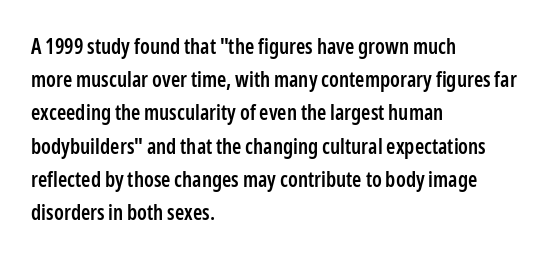
{"italic": "no", "bold": "semi", "underline": "no", "align": "left", "line_spacing": "normal", "line_spacing_ratio": 1.58, "letter_spacing": "normal", "letter_spacing_em": 0.0, "glyph_px": 21}
